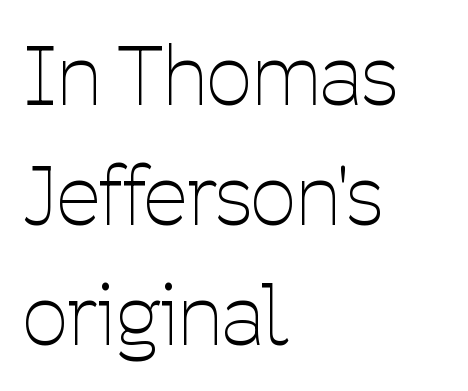
{"serif": "no", "italic": "no", "bold": "no", "weight": "thin", "width": "condensed", "stroke_contrast": "low", "x_height": "medium", "monospaced": "no", "underline": "no", "align": "left", "line_spacing": "normal", "line_spacing_ratio": 1.5, "letter_spacing": "normal", "letter_spacing_em": 0.0, "glyph_px": 80}
